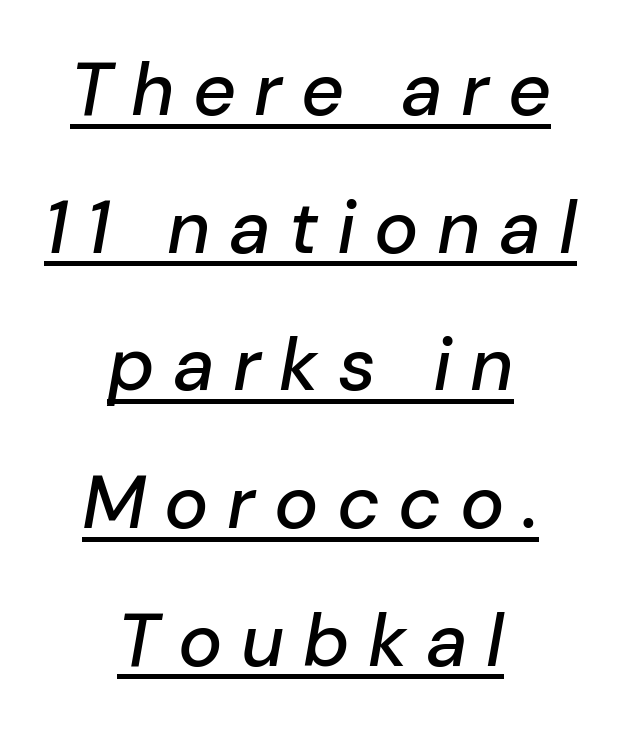
{"italic": "yes", "lean": "right", "slant_degrees": 10, "width": "normal", "stroke_contrast": "low", "x_height": "medium", "monospaced": "no", "underline": "yes", "align": "center", "line_spacing_ratio": 1.86, "letter_spacing": "wide", "letter_spacing_em": 0.25, "glyph_px": 74}
